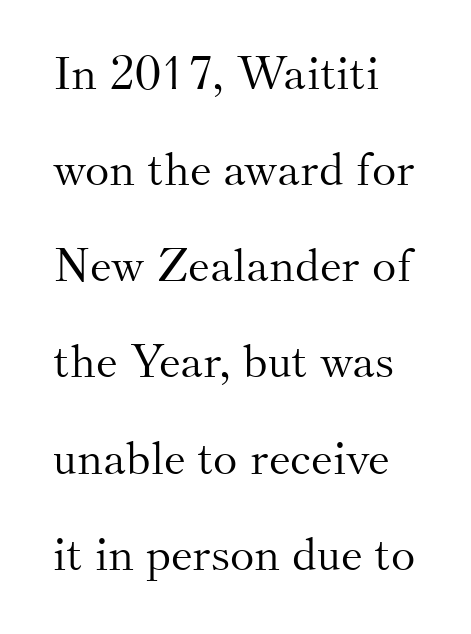
The image shows 46 px light serif type, upright; set left-aligned, loose line spacing (2.09x), normal letter spacing, not underlined; medium stroke contrast and a small x-height.
